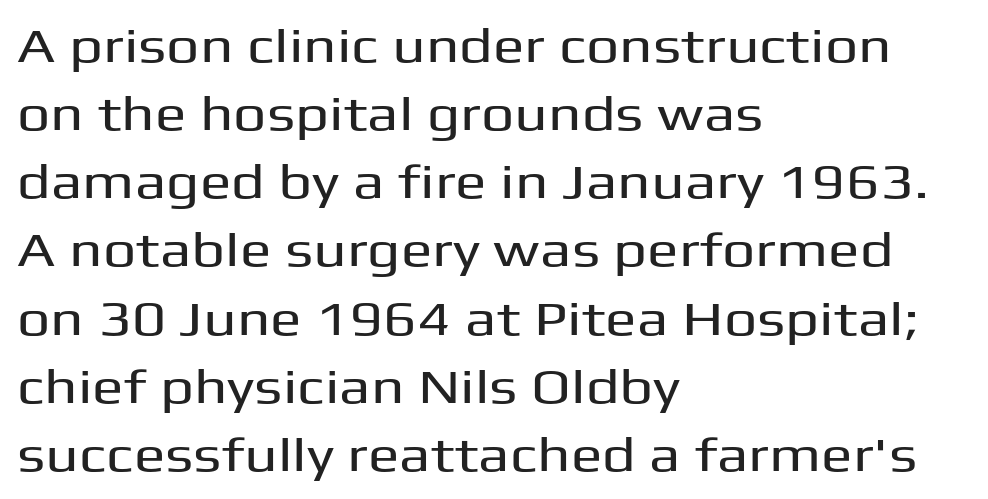
The image shows 47 px wide sans-serif type, upright; set left-aligned, normal line spacing (1.45x), normal letter spacing, not underlined; medium stroke contrast and a medium x-height.
